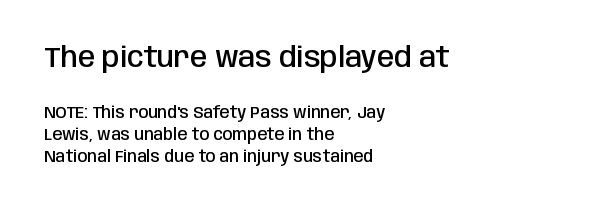
Q: Is the text bold? A: Semi-bold.
Q: Is the text italic (slanted)? A: No, it is upright.
Q: Is the typeface a serif or a sans-serif typeface? A: Sans-serif.
Q: Is the text underlined? A: No.
Q: How is the paragraph aligned? A: Left-aligned.
Q: Is the spacing between letters normal or unusually wide? A: Normal.
Q: Is the spacing between lines tight, normal or loose? A: Normal.
Q: Which block of text is set in a larger size, the first (top) or the second (bottom)? A: The first (top) one.
Q: Width (condensed, normal, or wide)? A: Condensed.
Q: Stroke contrast? A: Low.
Q: x-height? A: Large.
Q: Monospaced? A: No.
